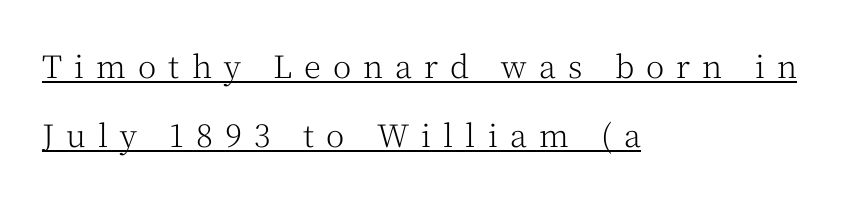
The image shows 31 px light serif type, upright; set left-aligned, loose line spacing (2.23x), unusually wide letter spacing (+0.39 em), underlined; medium stroke contrast and a medium x-height.
